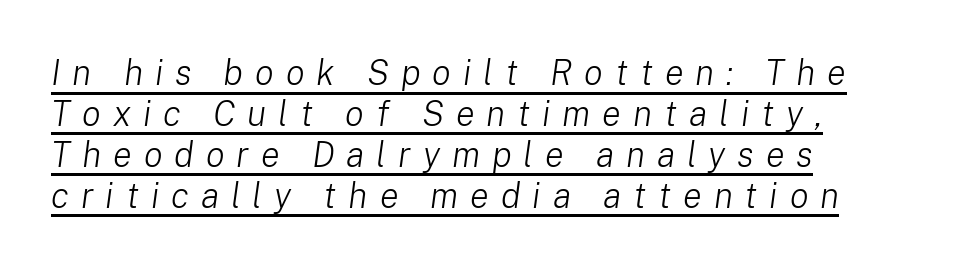
Q: Is the text bold? A: No.
Q: Is the text italic (slanted)? A: Yes, it leans right by about 8 degrees.
Q: Is the text underlined? A: Yes.
Q: How is the paragraph aligned? A: Left-aligned.
Q: Is the spacing between letters normal or unusually wide? A: Unusually wide.
Q: Width (condensed, normal, or wide)? A: Normal.
Q: Stroke contrast? A: Low.
Q: x-height? A: Medium.
Q: Monospaced? A: No.
